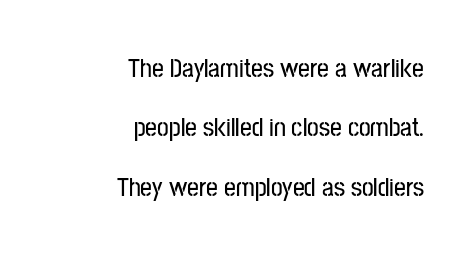
Q: Is the text italic (slanted)? A: No, it is upright.
Q: Is the text underlined? A: No.
Q: How is the paragraph aligned? A: Right-aligned.
Q: Is the spacing between letters normal or unusually wide? A: Normal.
Q: Is the spacing between lines tight, normal or loose? A: Loose.
